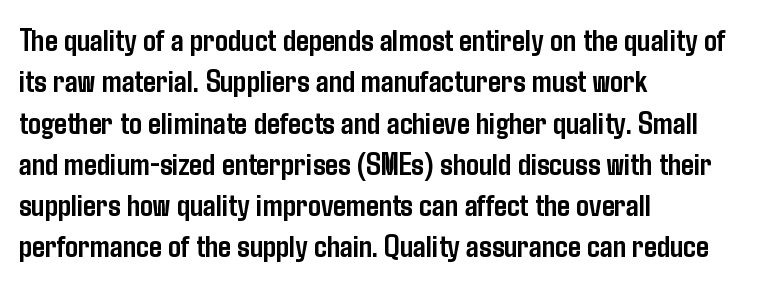
Q: Is the text bold? A: Yes.
Q: Is the text italic (slanted)? A: No, it is upright.
Q: Is the typeface a serif or a sans-serif typeface? A: Sans-serif.
Q: Is the text underlined? A: No.
Q: How is the paragraph aligned? A: Left-aligned.
Q: Is the spacing between letters normal or unusually wide? A: Normal.
Q: Is the spacing between lines tight, normal or loose? A: Normal.
Q: Width (condensed, normal, or wide)? A: Condensed.
Q: Stroke contrast? A: Low.
Q: x-height? A: Medium.
Q: Monospaced? A: No.
